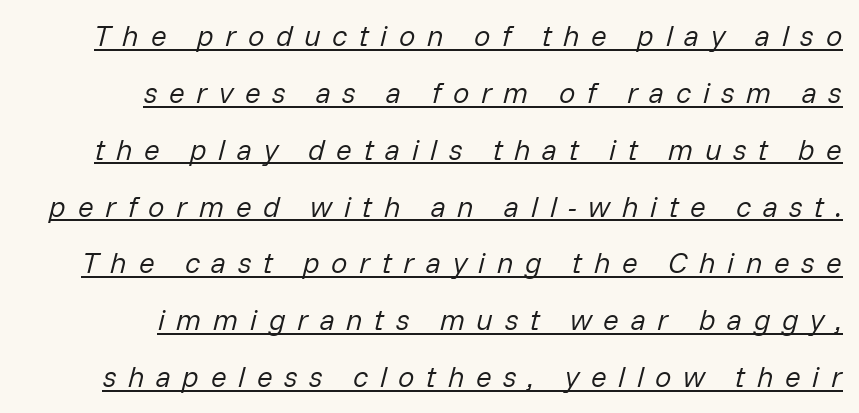
Is the block centered? No — it sits flush against the right margin. Quick note: underline on. Think of a printed novel: that variable character pitch is what you see here. One glance says open: line gaps are wider than usual. The weight tops out at a normal text grade.
